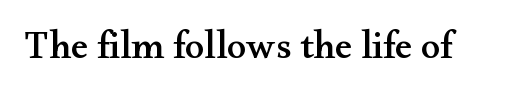
This sample uses an upright cut, with every glyph sitting square on the baseline. Bare-footed words on every line. Words appear dense and cohesive because spacing is normal. The passage shown is typed in a proportional face where columns would drift.
